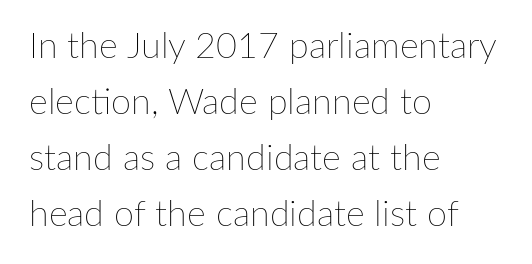
Posture: straight, roman, zero tilt. These glyphs show unthickened strokes, regular width or finer. Is this a fixed-width face? No — the glyphs have proportional, varying widths. Interline gaps are of average width in this sample. Lines of text with bare space underneath. Honestly, the letter spacing is just normal — you wouldn't notice it.
